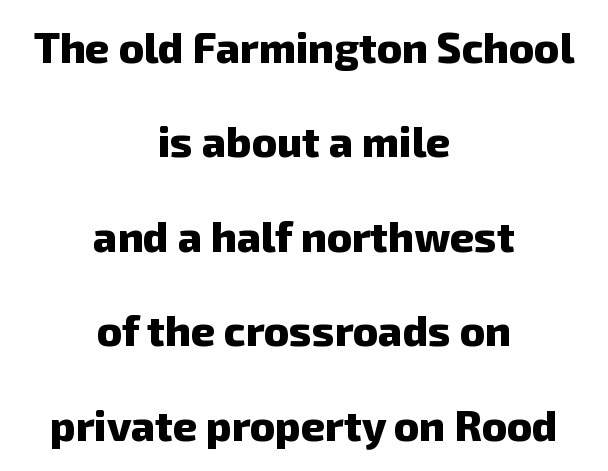
Q: Is the text bold? A: Yes.
Q: Is the typeface a serif or a sans-serif typeface? A: Sans-serif.
Q: Is the text underlined? A: No.
Q: How is the paragraph aligned? A: Centered.
Q: Is the spacing between letters normal or unusually wide? A: Normal.
Q: Is the spacing between lines tight, normal or loose? A: Loose.
Q: Width (condensed, normal, or wide)? A: Normal.
Q: Stroke contrast? A: Low.
Q: x-height? A: Medium.
Q: Monospaced? A: No.
